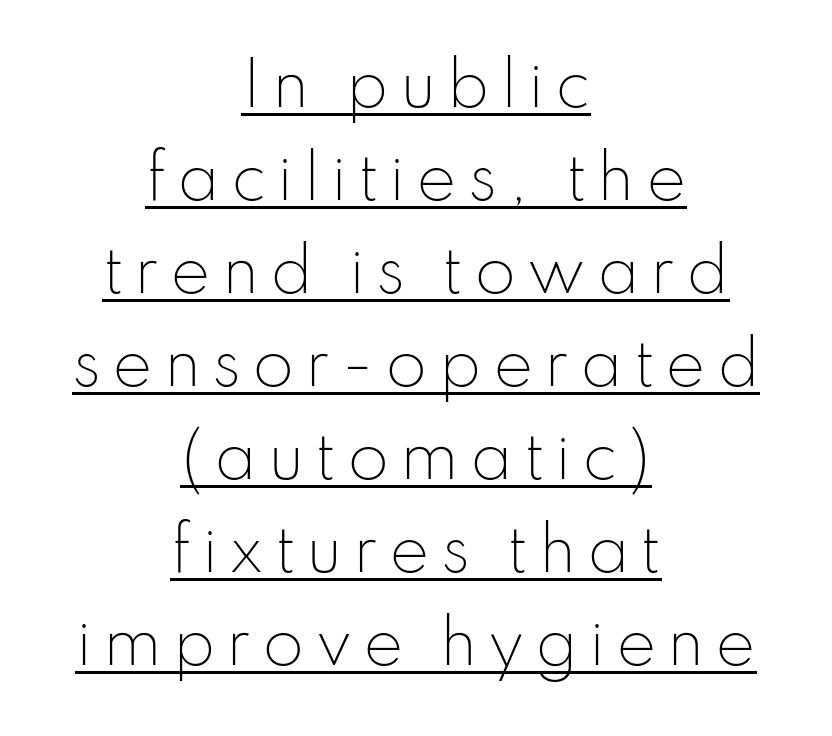
The image shows 60 px light sans-serif type, upright; set centered, normal line spacing (1.55x), underlined; low stroke contrast and a small x-height.
